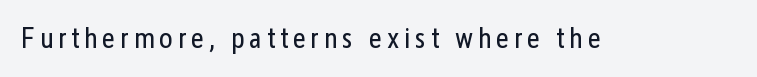
{"serif": "no", "italic": "no", "bold": "no", "weight": "regular", "width": "condensed", "stroke_contrast": "low", "x_height": "medium", "monospaced": "no", "underline": "no", "glyph_px": 29}
